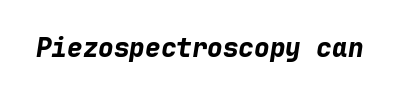
Q: Is the text bold? A: Yes.
Q: Is the text italic (slanted)? A: Yes, it leans right by about 9 degrees.
Q: Is the text underlined? A: No.
Q: Is the spacing between letters normal or unusually wide? A: Normal.
